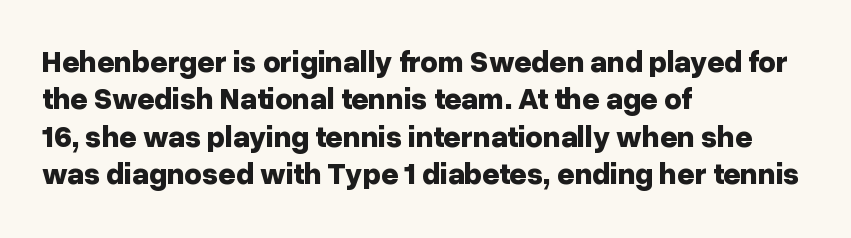
Q: Is the text bold? A: Yes.
Q: Is the text italic (slanted)? A: No, it is upright.
Q: Is the typeface a serif or a sans-serif typeface? A: Sans-serif.
Q: Is the text underlined? A: No.
Q: How is the paragraph aligned? A: Left-aligned.
Q: Is the spacing between letters normal or unusually wide? A: Normal.
Q: Is the spacing between lines tight, normal or loose? A: Normal.
Q: Width (condensed, normal, or wide)? A: Normal.
Q: Stroke contrast? A: Low.
Q: x-height? A: Medium.
Q: Monospaced? A: No.
